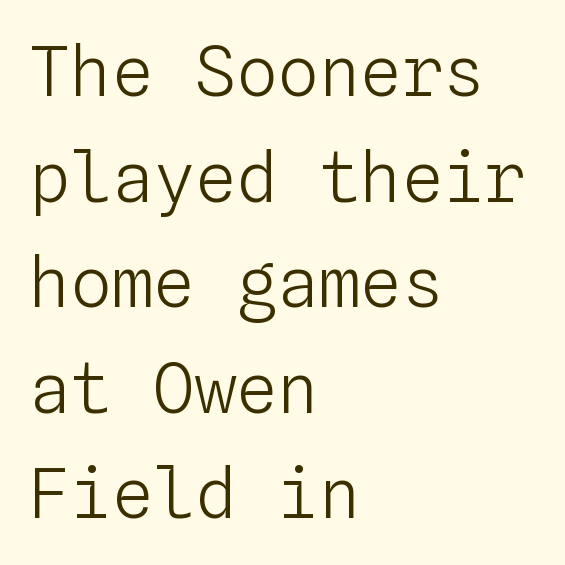
The image shows 69 px light type, upright, monospaced; set left-aligned, normal line spacing (1.53x), normal letter spacing, not underlined; low stroke contrast and a medium x-height.
